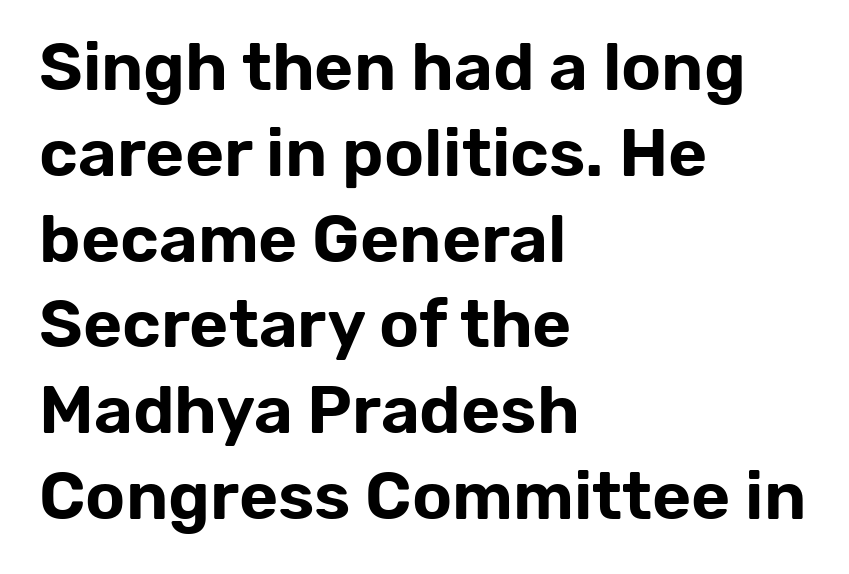
The image shows 67 px sans-serif type, upright; set left-aligned, normal line spacing (1.28x), normal letter spacing, not underlined; low stroke contrast and a medium x-height.
